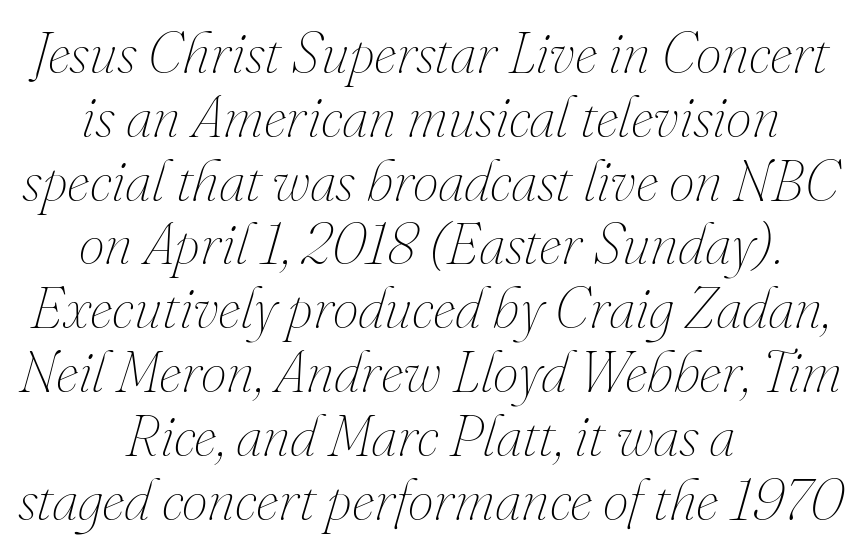
The face used here is proportionally spaced, like ordinary book or web type. Inter-character spacing is left at the font's built-in metrics. Casual observation: everything's sitting right in the middle. Each stroke keeps to a modest, everyday thickness or less. You can tell it's italic because the verticals aren't actually vertical. The zone under the glyphs is completely vacant.
